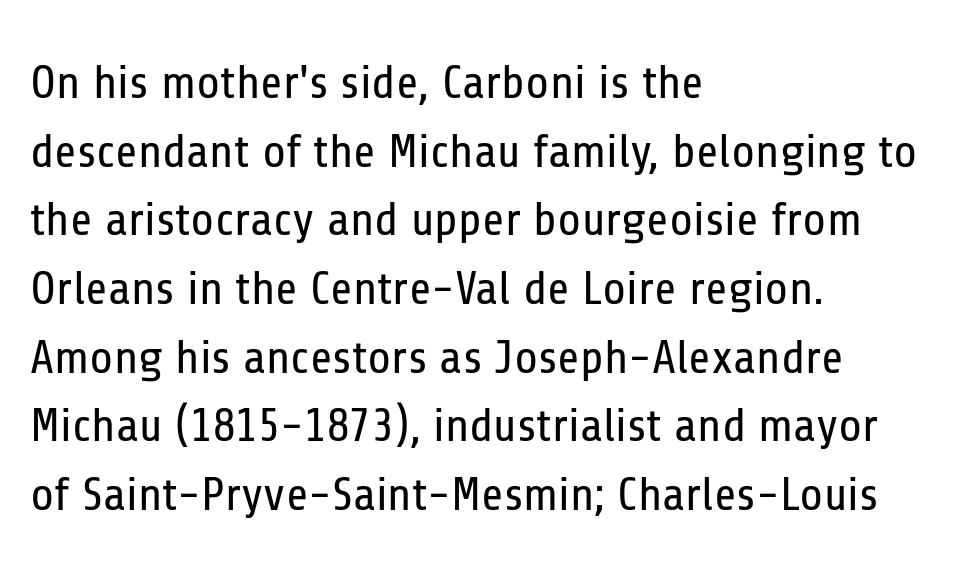
The image shows 48 px regular-weight, condensed sans-serif type, upright; set left-aligned, normal line spacing (1.43x), normal letter spacing, not underlined; low stroke contrast and a medium x-height.
